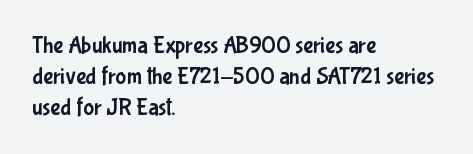
{"italic": "no", "underline": "no", "align": "left", "line_spacing": "normal", "line_spacing_ratio": 1.34, "letter_spacing": "normal", "letter_spacing_em": 0.0, "glyph_px": 23}
